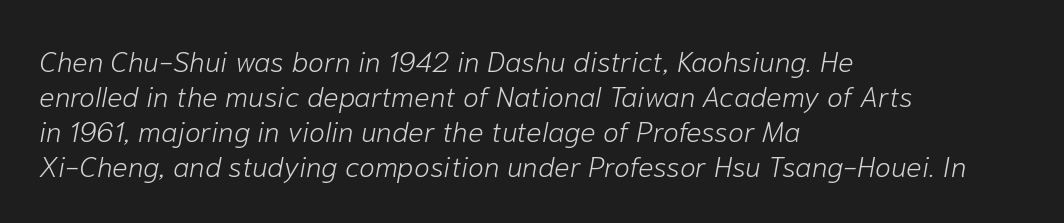
Just letters on the line, the space beneath them empty. The type is set solid horizontally, with unmodified tracking. No chunkiness to these letters — they're not bold. The rendering uses natural spacing where letterforms have individual widths. Does the copy run flush right? No — it runs flush left. Italic? Definitely — the glyphs are oblique.
